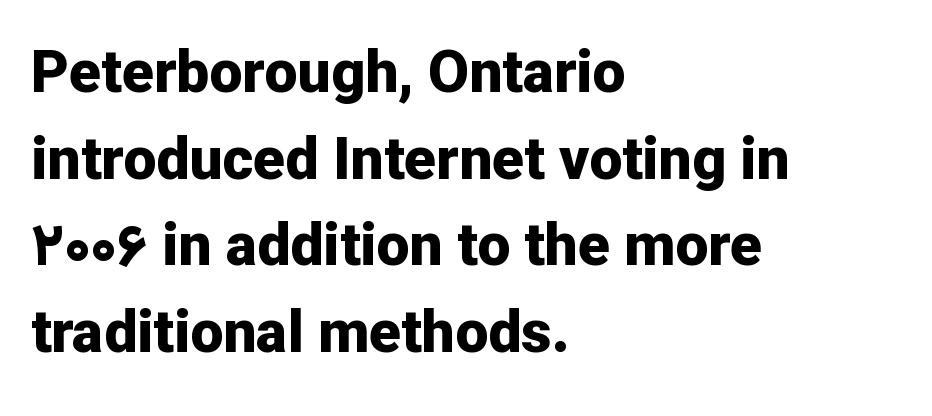
The image shows 59 px bold sans-serif type, upright; set left-aligned, normal line spacing (1.47x), normal letter spacing, not underlined; low stroke contrast and a medium x-height.
